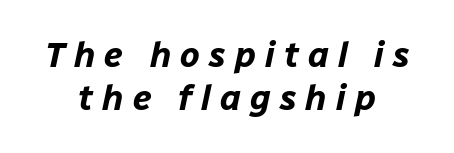
Q: Is the text bold? A: Yes.
Q: Is the text italic (slanted)? A: Yes, it leans right by about 12 degrees.
Q: Is the text underlined? A: No.
Q: How is the paragraph aligned? A: Centered.
Q: Is the spacing between letters normal or unusually wide? A: Unusually wide.
Q: Width (condensed, normal, or wide)? A: Normal.
Q: Stroke contrast? A: Low.
Q: x-height? A: Medium.
Q: Monospaced? A: No.
